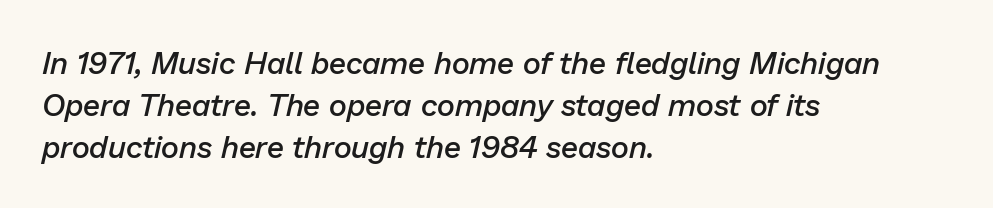
The image shows 31 px semibold type, italic (leaning right); set left-aligned, normal line spacing (1.36x), normal letter spacing, not underlined; low stroke contrast and a medium x-height.
